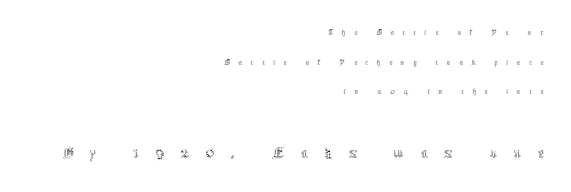
{"italic": "no", "bold": "no", "weight": "thin", "width": "condensed", "x_height": "medium", "monospaced": "no", "underline": "no", "align": "right", "line_spacing": "normal", "line_spacing_ratio": 1.65, "letter_spacing": "wide", "letter_spacing_em": 0.47, "larger_block": "second", "size_ratio": 1.94, "glyph_px": 35}
